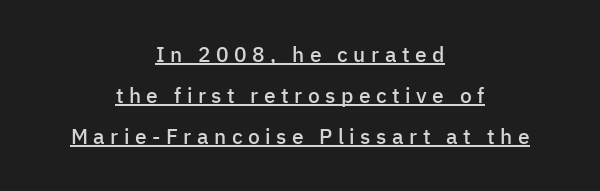
{"italic": "no", "bold": "semi", "underline": "yes", "align": "center", "line_spacing": "loose", "line_spacing_ratio": 1.96, "letter_spacing": "wide", "letter_spacing_em": 0.26, "glyph_px": 21}
